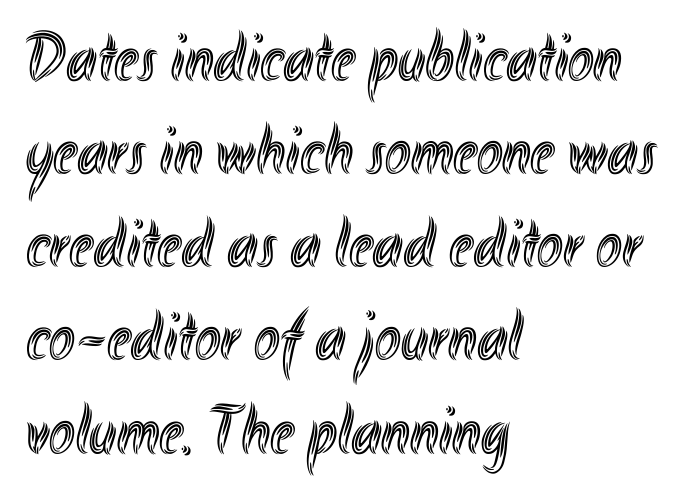
Q: Is the text italic (slanted)? A: Yes.
Q: Is the text underlined? A: No.
Q: How is the paragraph aligned? A: Left-aligned.
Q: Is the spacing between letters normal or unusually wide? A: Normal.
Q: Is the spacing between lines tight, normal or loose? A: Normal.
Q: Width (condensed, normal, or wide)? A: Condensed.
Q: x-height? A: Small.
Q: Monospaced? A: No.
